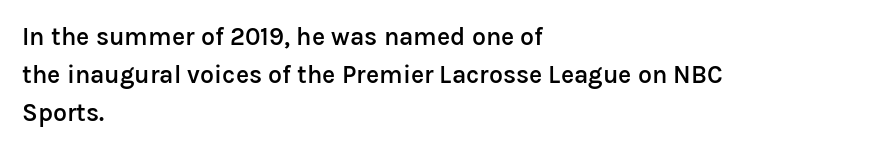
{"italic": "no", "bold": "semi", "underline": "no", "align": "left", "line_spacing": "normal", "line_spacing_ratio": 1.53, "letter_spacing": "normal", "letter_spacing_em": 0.0, "glyph_px": 25}
